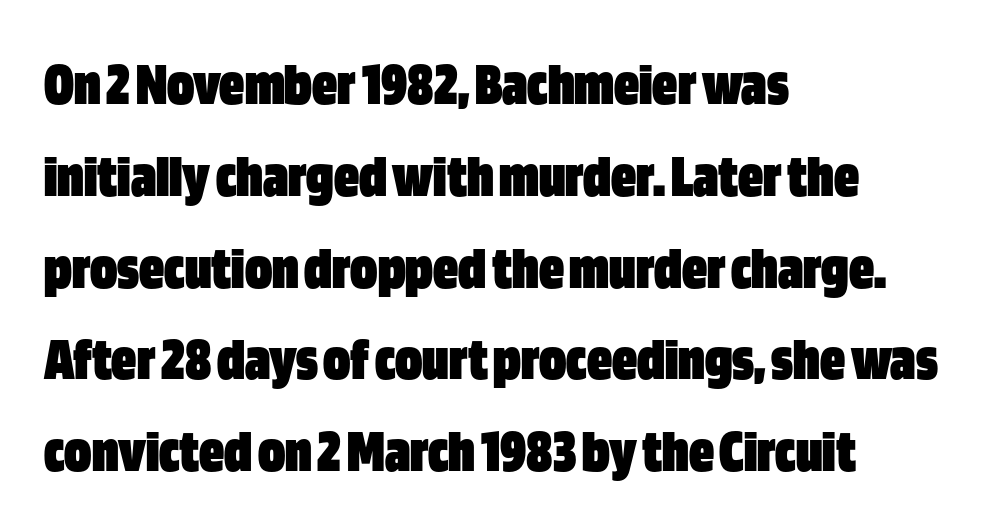
The image shows 62 px heavy, condensed sans-serif type, upright; set left-aligned, normal line spacing (1.48x), normal letter spacing, not underlined; low stroke contrast and a large x-height.
